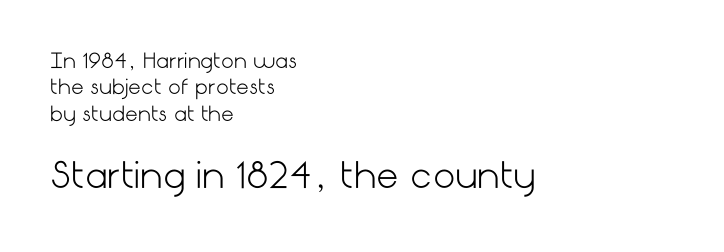
{"serif": "no", "italic": "no", "bold": "no", "weight": "light", "width": "normal", "stroke_contrast": "low", "x_height": "medium", "underline": "no", "align": "left", "line_spacing": "normal", "line_spacing_ratio": 1.32, "letter_spacing": "normal", "letter_spacing_em": 0.0, "larger_block": "second", "size_ratio": 1.75, "glyph_px": 35}
